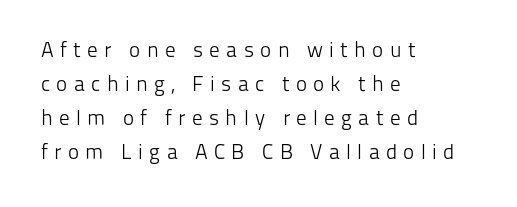
The image shows 21 px text type, upright; set left-aligned, normal line spacing (1.62x), unusually wide letter spacing (+0.3 em), not underlined.
